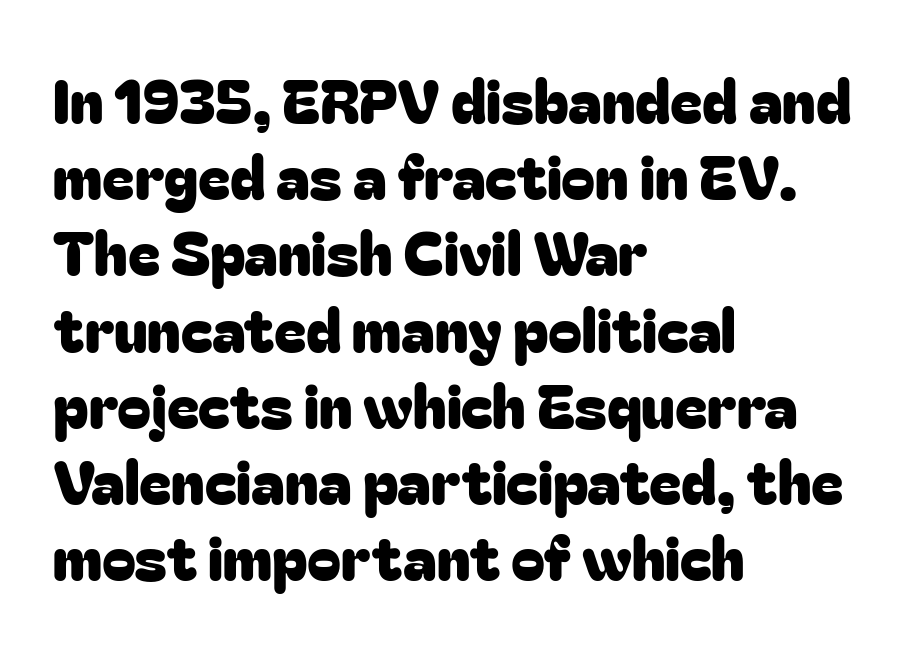
Just letters on the line, the space beneath them empty. A normal amount of white space separates one row of letters from the next. The paragraph has a hard left edge and a soft right edge. The type sits square on the baseline with zero lean. These lines are composed in type without serifs. The rendering uses natural spacing where letterforms have individual widths.
